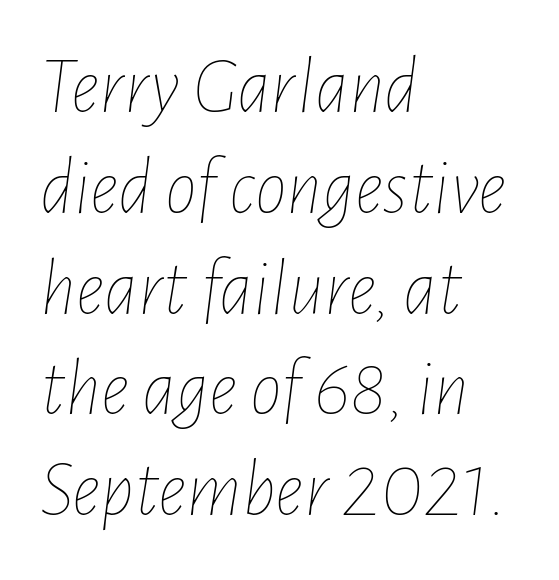
Q: Is the text bold? A: No.
Q: Is the text italic (slanted)? A: Yes, it leans right by about 7 degrees.
Q: Is the text underlined? A: No.
Q: How is the paragraph aligned? A: Left-aligned.
Q: Is the spacing between letters normal or unusually wide? A: Normal.
Q: Is the spacing between lines tight, normal or loose? A: Normal.
Q: Width (condensed, normal, or wide)? A: Condensed.
Q: Stroke contrast? A: Low.
Q: x-height? A: Medium.
Q: Monospaced? A: No.
